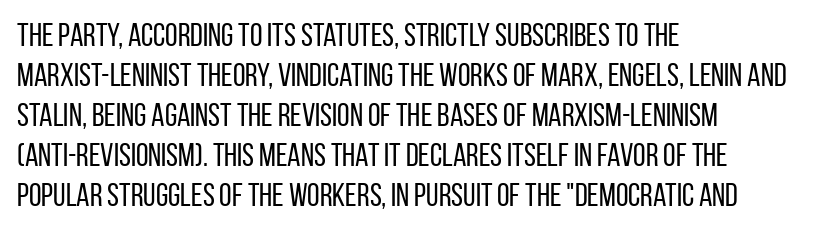
The image shows 32 px regular-weight, condensed sans-serif type, upright; set left-aligned, normal line spacing (1.25x), normal letter spacing, not underlined; low stroke contrast and a large x-height.
